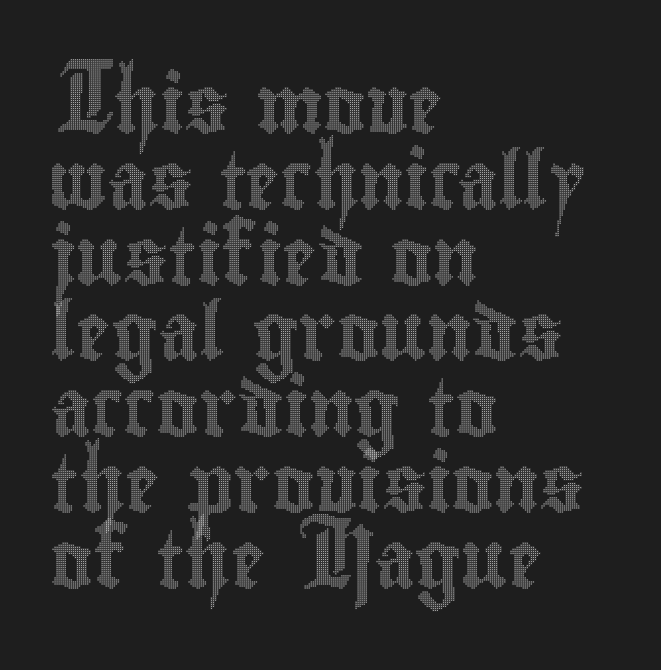
Notice how descenders clear the ascenders below comfortably — that's standard leading. The font's upright variant was chosen for this text. A student would call this left alignment; a typographer would say flush left, rag right. Underline: absent. Varying glyph widths throughout — classic text-font behaviour. Default kerning and tracking; the words read as compact shapes.
